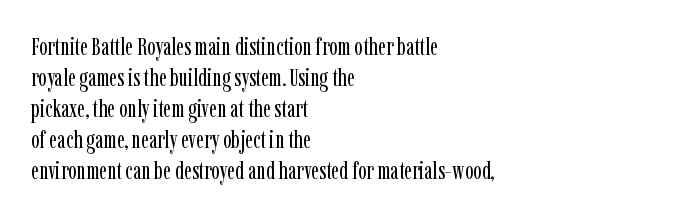
The image shows 25 px text type, upright; set left-aligned, line spacing 1.24x, normal letter spacing, not underlined.
